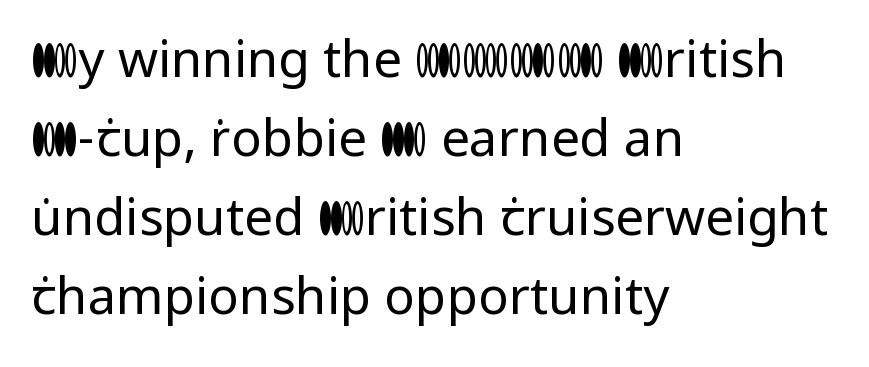
The image shows 51 px regular-weight sans-serif type, upright; set left-aligned, normal line spacing (1.55x), normal letter spacing, not underlined; low stroke contrast and a medium x-height.
